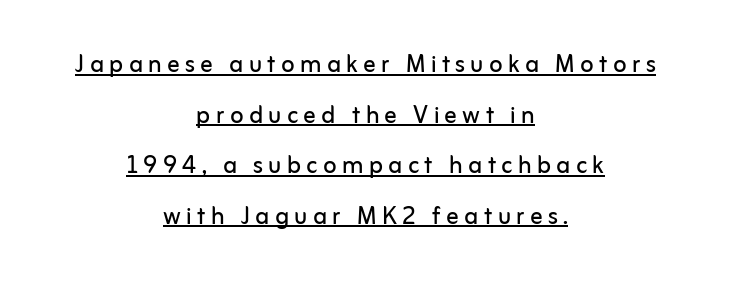
The font's upright variant was chosen for this text. This rendering features underlined lettering. Do the characters align in a grid? No, the font is proportional. The font is comparable to plain body text, perhaps lighter. This sample uses a sans-serif face. Where is the straight margin? There isn't one; the lines are centered.
